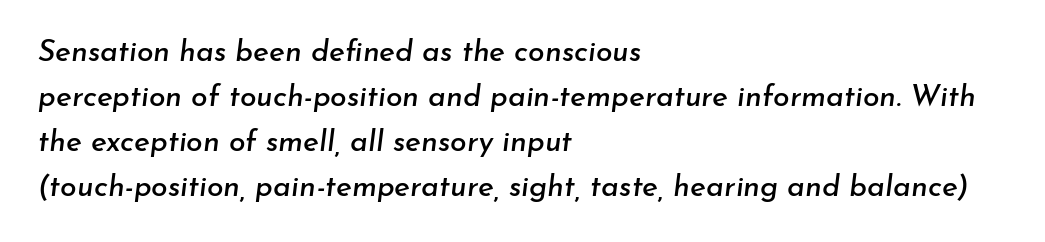
{"italic": "yes", "lean": "right", "slant_degrees": 7, "width": "normal", "stroke_contrast": "low", "x_height": "small", "monospaced": "no", "underline": "no", "align": "left", "line_spacing": "normal", "line_spacing_ratio": 1.5, "letter_spacing": "normal", "letter_spacing_em": 0.0, "glyph_px": 30}
